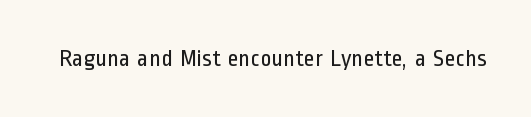
Q: Is the text bold? A: No.
Q: Is the text italic (slanted)? A: No, it is upright.
Q: Is the text underlined? A: No.
Q: Is the spacing between letters normal or unusually wide? A: Normal.
